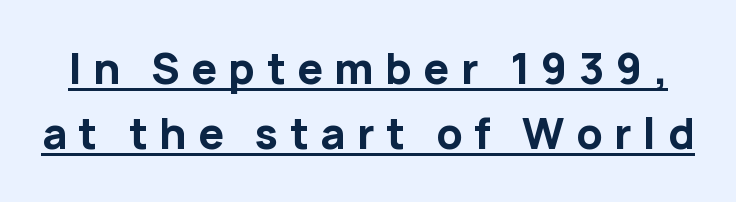
Q: Is the text bold? A: Yes.
Q: Is the text italic (slanted)? A: No, it is upright.
Q: Is the typeface a serif or a sans-serif typeface? A: Sans-serif.
Q: Is the text underlined? A: Yes.
Q: Is the spacing between letters normal or unusually wide? A: Unusually wide.
Q: Is the spacing between lines tight, normal or loose? A: Normal.
Q: Width (condensed, normal, or wide)? A: Normal.
Q: Stroke contrast? A: Low.
Q: x-height? A: Medium.
Q: Monospaced? A: No.
